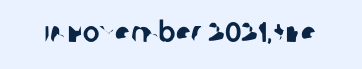
Descender tails drop into unmarked territory. The rendering keeps characters at their native spacing. Is this a fixed-width face? No — the glyphs have proportional, varying widths. Unlike a traditional serif, this face leaves its strokes unadorned.
